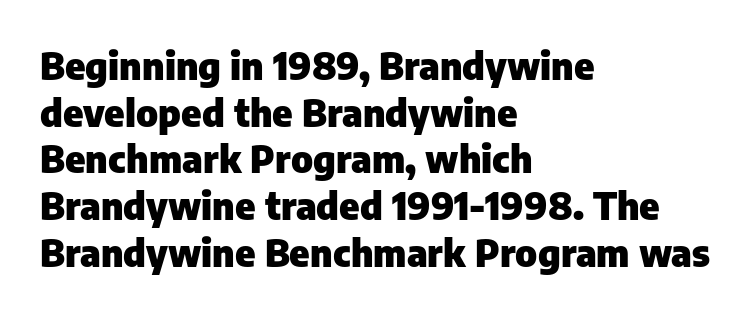
Q: Is the text bold? A: Yes.
Q: Is the text italic (slanted)? A: No, it is upright.
Q: Is the typeface a serif or a sans-serif typeface? A: Sans-serif.
Q: Is the text underlined? A: No.
Q: How is the paragraph aligned? A: Left-aligned.
Q: Is the spacing between letters normal or unusually wide? A: Normal.
Q: Width (condensed, normal, or wide)? A: Normal.
Q: Stroke contrast? A: Low.
Q: x-height? A: Medium.
Q: Monospaced? A: No.
